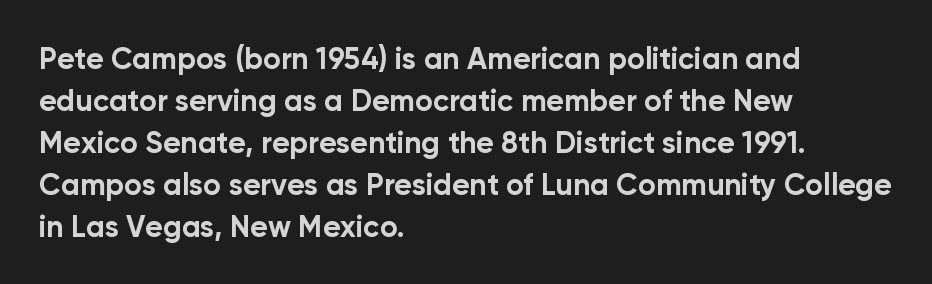
The lines sit at an ordinary, default distance from one another. Each glyph is drawn with heavy, bold strokes. Is there any slant? The stems are plumb. Descender tails drop into unmarked territory.
